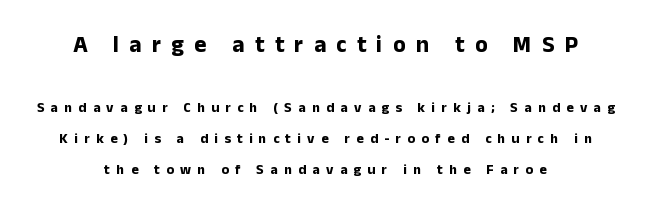
The glyphs have the mass of a bold cut. Look at the tracking — it's clearly loosened, letters drifting apart. The passage shown stacks its lines with a broad gap. Style check: upright. Here the first block reads like a headline and the second like body copy.
